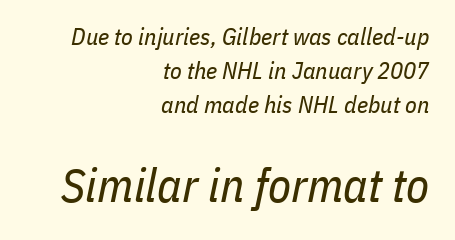
{"italic": "yes", "lean": "right", "slant_degrees": 11, "bold": "no", "weight": "regular", "width": "condensed", "stroke_contrast": "low", "x_height": "medium", "monospaced": "no", "underline": "no", "align": "right", "line_spacing": "normal", "line_spacing_ratio": 1.41, "letter_spacing": "normal", "letter_spacing_em": 0.0, "larger_block": "second", "size_ratio": 1.96, "glyph_px": 47}
